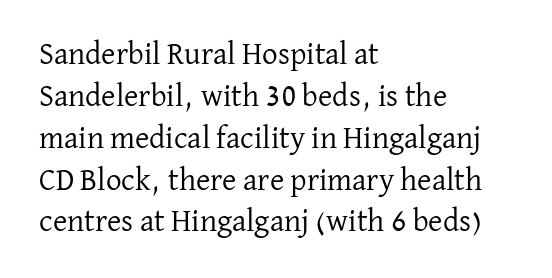
The image shows 31 px regular-weight serif type, upright; set left-aligned, normal line spacing (1.35x), normal letter spacing, not underlined; low stroke contrast and a medium x-height.
